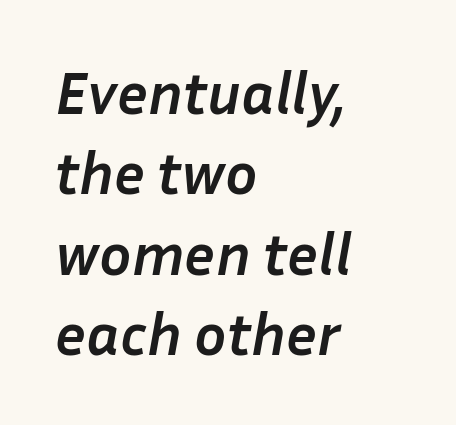
Does extra space separate the letters? No, they use regular spacing. Anything drawn beneath the words? Only blank space. The passage shown is typed in a proportional face where columns would drift. Slant detected: the letters are inclined. Set as a true bold cut, around the 700 mark.
